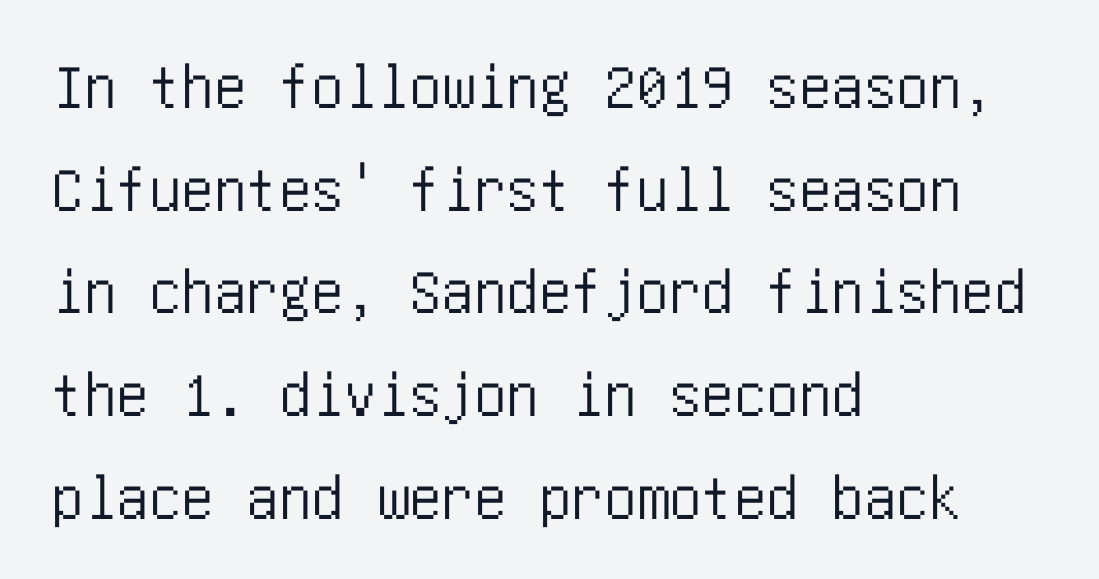
{"serif": "no", "italic": "no", "width": "condensed", "stroke_contrast": "low", "x_height": "large", "underline": "no", "align": "left", "line_spacing": "normal", "line_spacing_ratio": 1.58, "letter_spacing": "normal", "letter_spacing_em": 0.0, "glyph_px": 65}
